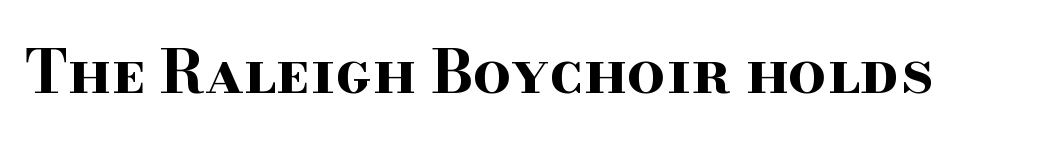
Honestly, there is no underline to notice here at all. You could call the tracking neutral — neither tight nor loose. This sample has the flowing, uneven cadence of proportional lettering. Heavy-handed strokes throughout: this text is bold.
